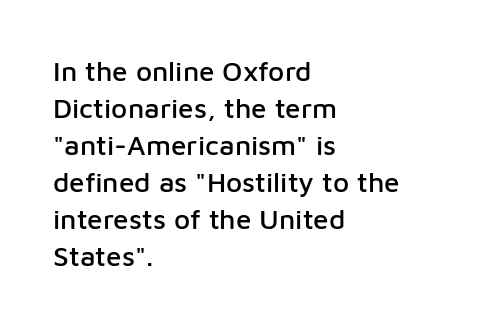
{"serif": "no", "italic": "no", "width": "normal", "stroke_contrast": "low", "x_height": "medium", "monospaced": "no", "underline": "no", "align": "left", "line_spacing": "normal", "line_spacing_ratio": 1.32, "letter_spacing": "normal", "letter_spacing_em": 0.0, "glyph_px": 28}
